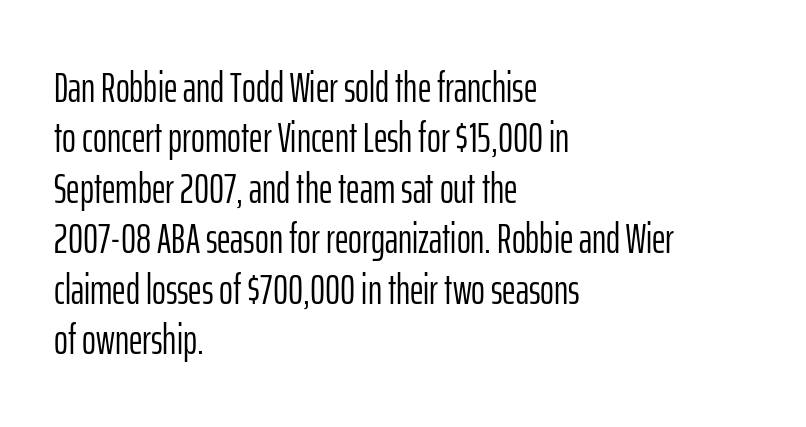
There is no visible air inserted between adjacent glyphs. The face looks like a standard text weight, possibly lighter. The typography opts for an upright posture over an oblique one. One-word summary of the alignment: left.
